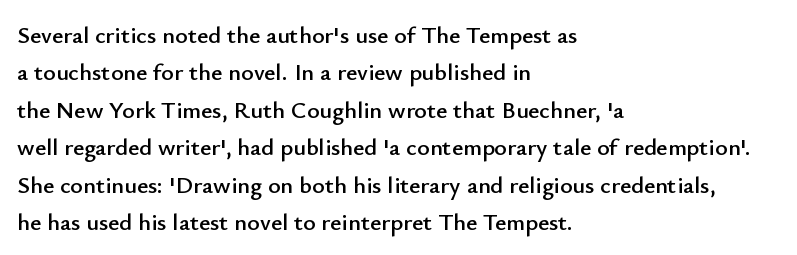
Quick note: interline space is typical. Ordinary non-slanted type is in use. The glyphs are unaccompanied by any horizontal stroke below them. The setting favours the left margin, as ordinary paragraphs usually do.
